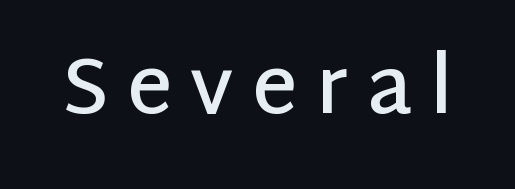
Q: Is the text bold? A: Semi-bold.
Q: Is the text italic (slanted)? A: No, it is upright.
Q: Is the typeface a serif or a sans-serif typeface? A: Sans-serif.
Q: Is the text underlined? A: No.
Q: Is the spacing between letters normal or unusually wide? A: Unusually wide.
Q: Width (condensed, normal, or wide)? A: Normal.
Q: Stroke contrast? A: Low.
Q: x-height? A: Large.
Q: Monospaced? A: No.
